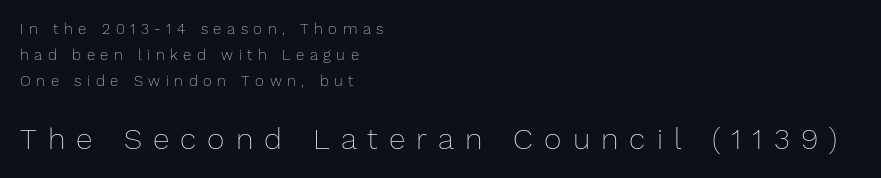
The tracking reads as deliberately expanded to a designer's eye. A clean baseline with only descenders dipping below it. Posture: upright roman. Stroke mass is kept to a normal reading level or below. Is this a fixed-width face? No — the glyphs have proportional, varying widths. Caption: multi-line text, flush left, ragged right.
